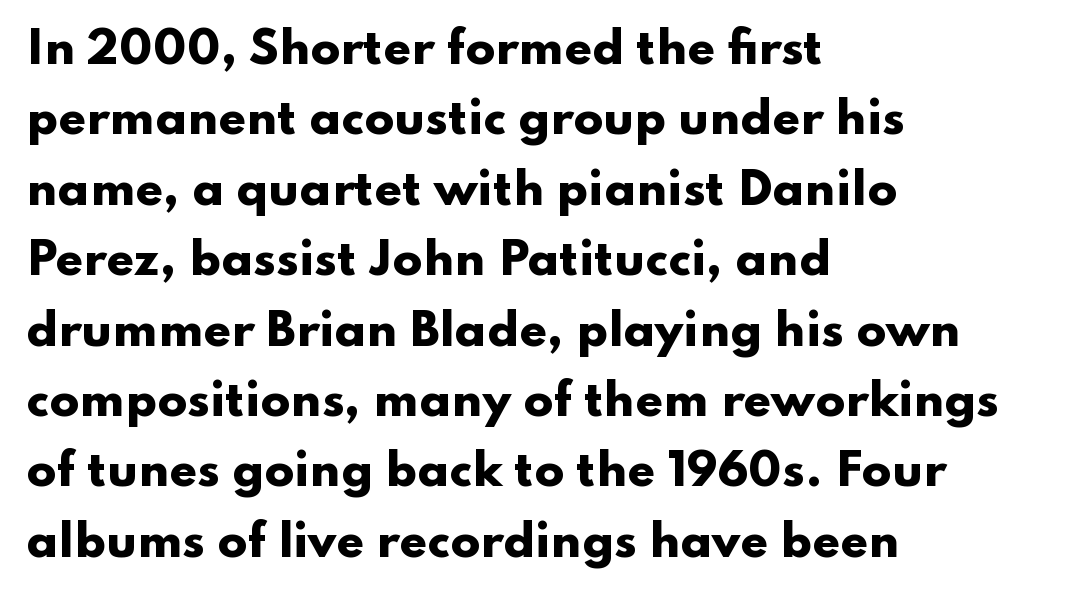
The image shows 44 px heavy, wide sans-serif type, upright; set left-aligned, normal line spacing (1.6x), normal letter spacing, not underlined; low stroke contrast and a small x-height.
